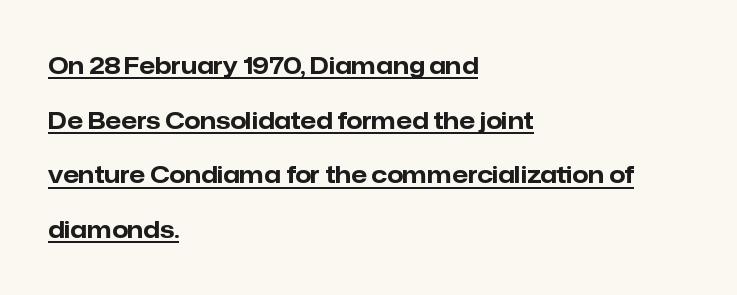
{"italic": "no", "bold": "yes", "underline": "yes", "align": "left", "line_spacing": "loose", "line_spacing_ratio": 2.38, "letter_spacing": "normal", "letter_spacing_em": 0.0, "glyph_px": 23}
